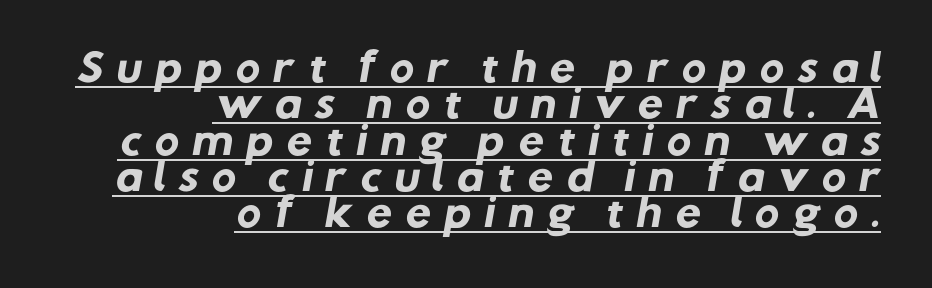
{"serif": "no", "bold": "yes", "weight": "heavy", "width": "normal", "stroke_contrast": "low", "x_height": "medium", "monospaced": "no", "underline": "yes", "align": "right", "line_spacing": "tight", "line_spacing_ratio": 0.98, "letter_spacing": "wide", "letter_spacing_em": 0.32, "glyph_px": 37}
